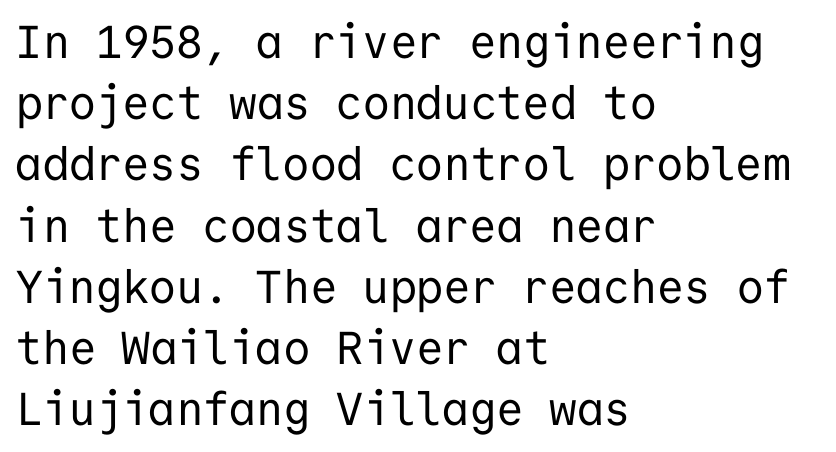
How would I describe the line gaps? Plain and ordinary. The letters carry no serifs — their stems end cleanly without finishing strokes. Designer's note — italics off, roman on. Caption: multi-line text, flush left, ragged right.
